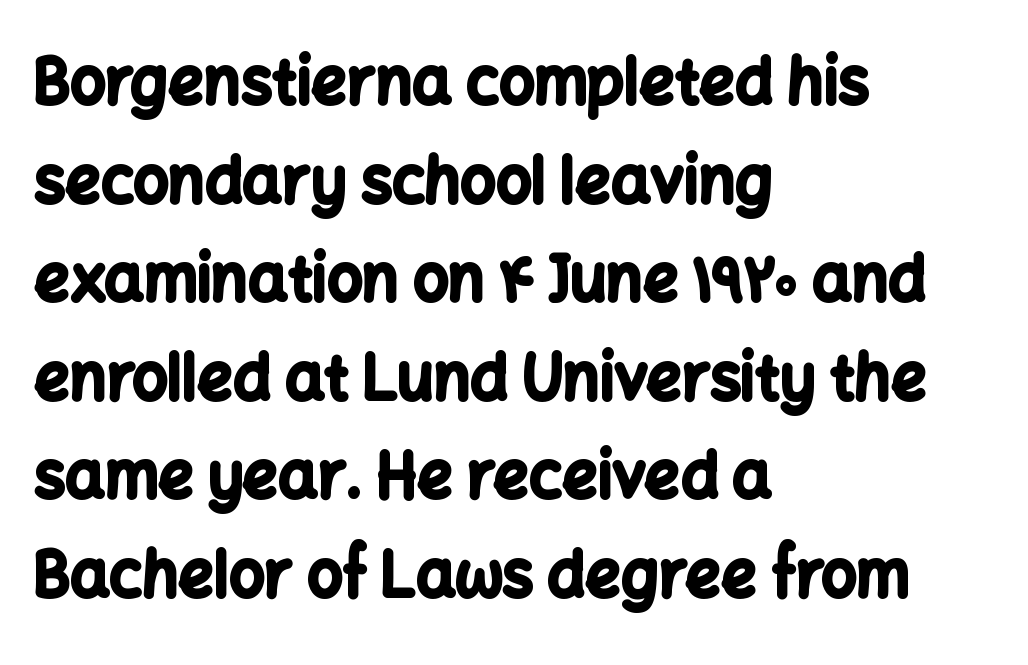
Q: Is the text bold? A: Yes.
Q: Is the text italic (slanted)? A: No, it is upright.
Q: Is the typeface a serif or a sans-serif typeface? A: Sans-serif.
Q: Is the text underlined? A: No.
Q: How is the paragraph aligned? A: Left-aligned.
Q: Is the spacing between letters normal or unusually wide? A: Normal.
Q: Is the spacing between lines tight, normal or loose? A: Normal.
Q: Width (condensed, normal, or wide)? A: Normal.
Q: Stroke contrast? A: Low.
Q: x-height? A: Medium.
Q: Monospaced? A: No.
